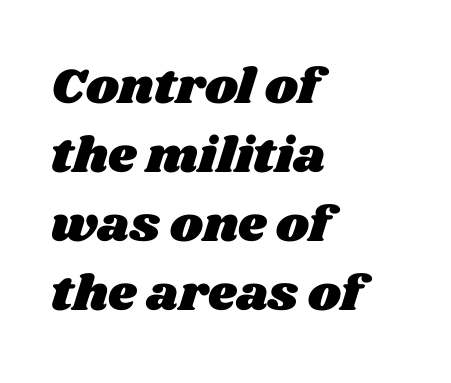
Q: Is the text underlined? A: No.
Q: How is the paragraph aligned? A: Left-aligned.
Q: Is the spacing between letters normal or unusually wide? A: Normal.
Q: Is the spacing between lines tight, normal or loose? A: Normal.
Q: Width (condensed, normal, or wide)? A: Wide.
Q: Stroke contrast? A: Medium.
Q: x-height? A: Large.
Q: Monospaced? A: No.
